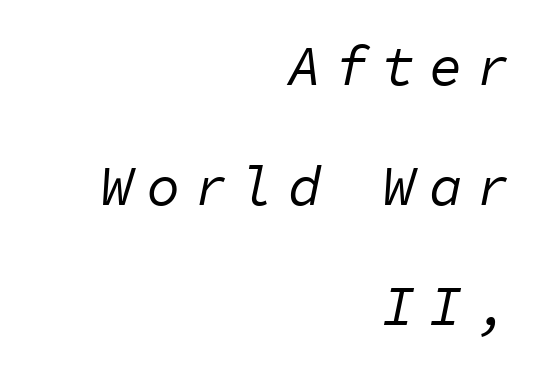
The image shows 56 px regular-weight type, italic (leaning right), monospaced; set right-aligned, loose line spacing (2.14x), unusually wide letter spacing (+0.24 em), not underlined; low stroke contrast and a medium x-height.
